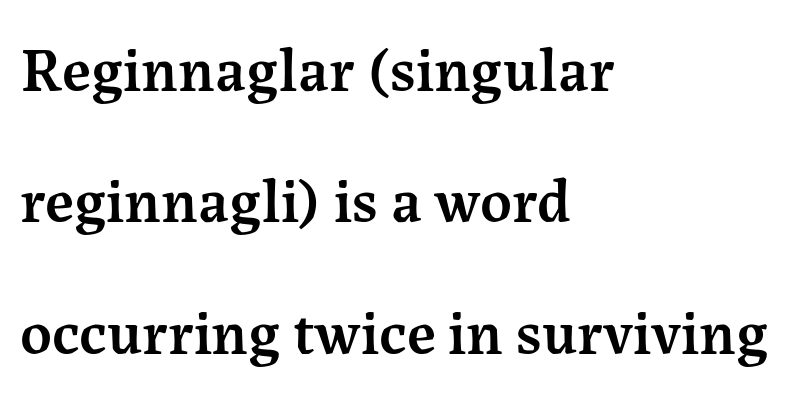
Q: Is the text bold? A: Semi-bold.
Q: Is the text italic (slanted)? A: No, it is upright.
Q: Is the typeface a serif or a sans-serif typeface? A: Serif.
Q: Is the text underlined? A: No.
Q: How is the paragraph aligned? A: Left-aligned.
Q: Is the spacing between letters normal or unusually wide? A: Normal.
Q: Is the spacing between lines tight, normal or loose? A: Loose.
Q: Width (condensed, normal, or wide)? A: Normal.
Q: Stroke contrast? A: Medium.
Q: x-height? A: Medium.
Q: Monospaced? A: No.
